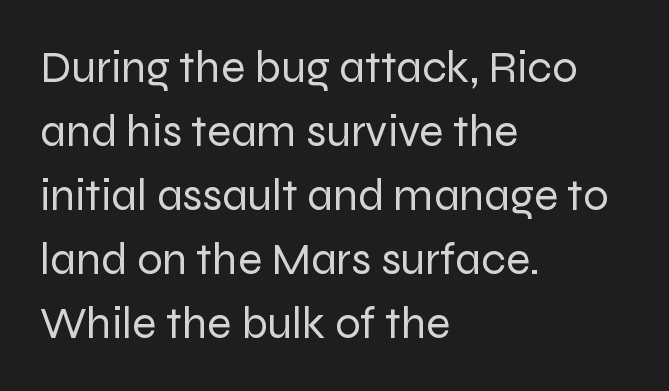
Default kerning and tracking; the words read as compact shapes. The type sits square on the baseline with zero lean. Spacing verdict: proportional, widths tailored to each character. Vertical spacing — default. The type family on display is of the sans-serif kind.
